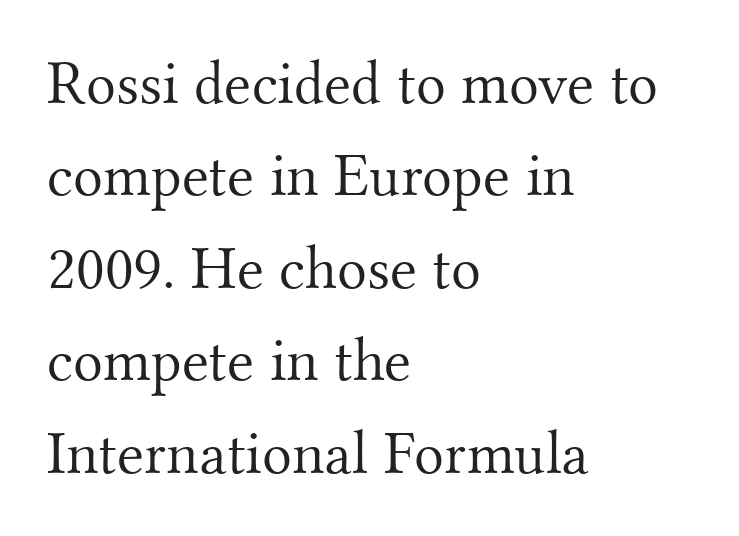
Q: Is the text bold? A: No.
Q: Is the text italic (slanted)? A: No, it is upright.
Q: Is the typeface a serif or a sans-serif typeface? A: Serif.
Q: Is the text underlined? A: No.
Q: How is the paragraph aligned? A: Left-aligned.
Q: Is the spacing between letters normal or unusually wide? A: Normal.
Q: Is the spacing between lines tight, normal or loose? A: Normal.
Q: Width (condensed, normal, or wide)? A: Normal.
Q: Stroke contrast? A: Medium.
Q: x-height? A: Small.
Q: Monospaced? A: No.
